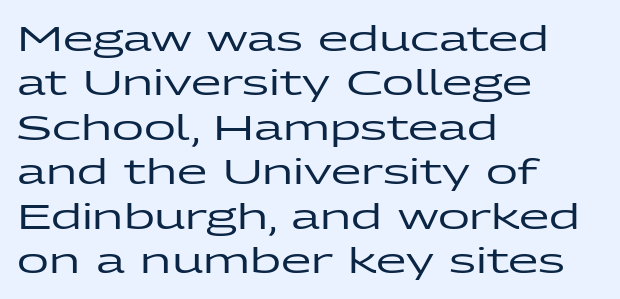
The image shows 35 px wide sans-serif type, upright; set left-aligned, normal line spacing (1.27x), normal letter spacing, not underlined; low stroke contrast and a medium x-height.
